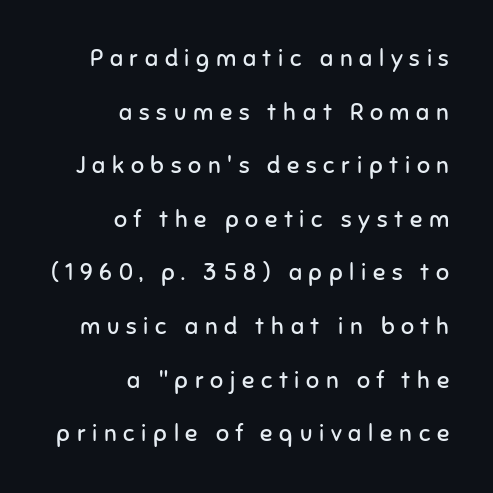
{"italic": "no", "bold": "no", "underline": "no", "align": "right", "line_spacing": "loose", "line_spacing_ratio": 2.33, "letter_spacing": "wide", "letter_spacing_em": 0.29, "glyph_px": 23}
